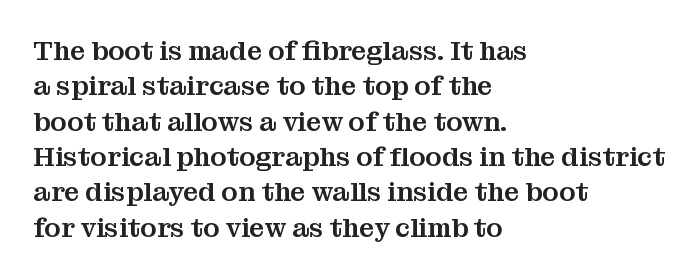
{"italic": "no", "underline": "no", "align": "left", "line_spacing": "normal", "line_spacing_ratio": 1.31, "letter_spacing": "normal", "letter_spacing_em": 0.0, "glyph_px": 27}
